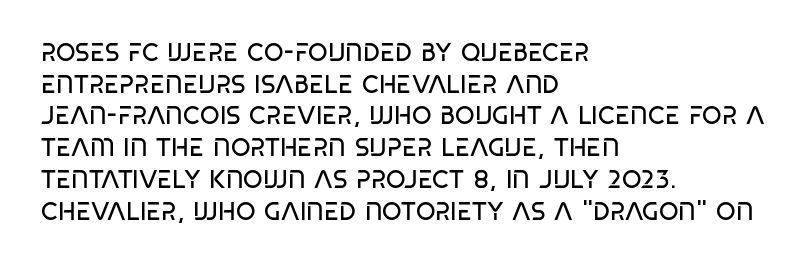
The image shows 25 px text type, upright; set left-aligned, normal line spacing (1.27x), normal letter spacing, not underlined.
